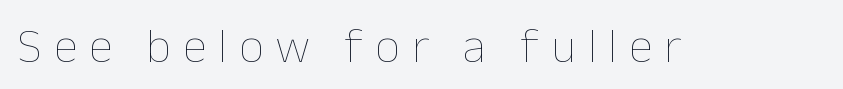
The image shows 49 px thin type, upright; set unusually wide letter spacing (+0.24 em), not underlined; low stroke contrast and a medium x-height.
